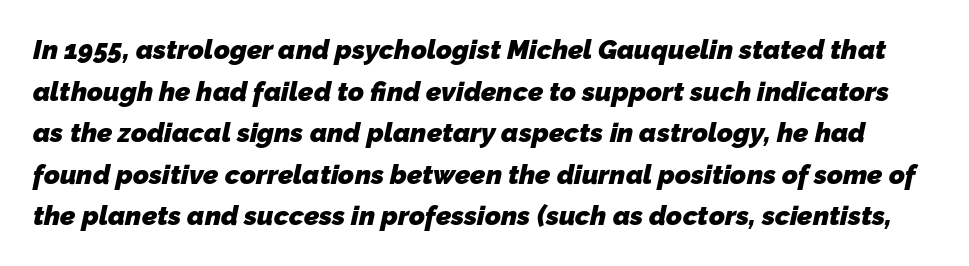
The image shows 27 px bold type; set normal line spacing (1.54x), normal letter spacing, not underlined.
